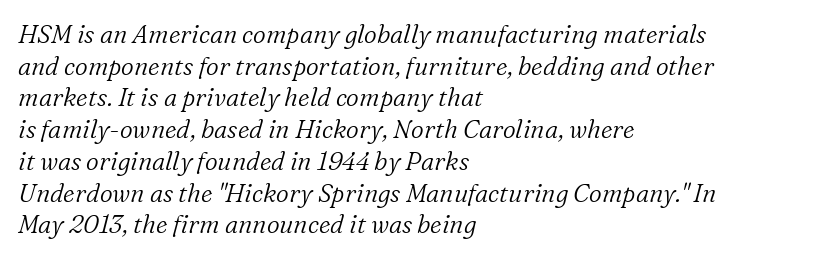
This reads as an unemphasized weight, regular at the heaviest. Posture: slanted. Rule under the text: the space is simply empty. The letterforms sit shoulder to shoulder at normal distance. One glance says typical: line gaps are just what's usual.
